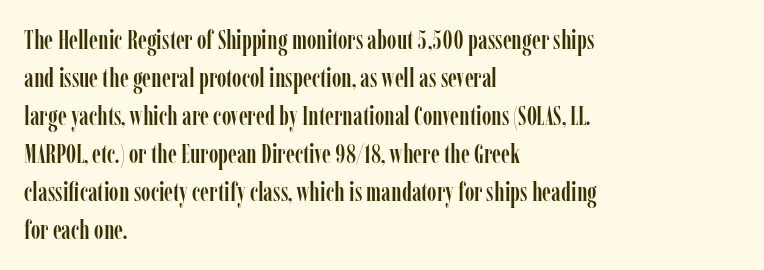
Q: Is the text italic (slanted)? A: No, it is upright.
Q: Is the text underlined? A: No.
Q: How is the paragraph aligned? A: Left-aligned.
Q: Is the spacing between letters normal or unusually wide? A: Normal.
Q: Is the spacing between lines tight, normal or loose? A: Normal.
